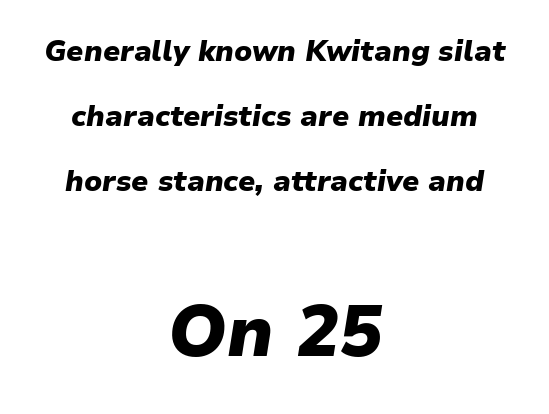
{"italic": "yes", "lean": "right", "slant_degrees": 9, "bold": "yes", "weight": "heavy", "width": "normal", "stroke_contrast": "low", "x_height": "medium", "monospaced": "no", "underline": "no", "align": "center", "line_spacing": "loose", "line_spacing_ratio": 2.24, "letter_spacing": "normal", "letter_spacing_em": 0.0, "larger_block": "second", "size_ratio": 2.48, "glyph_px": 72}
